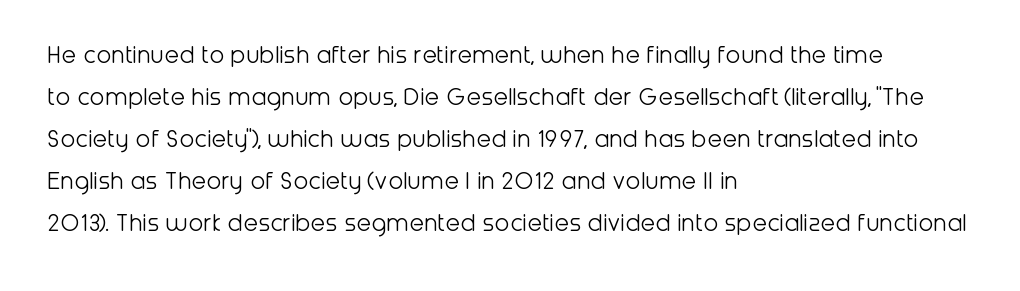
Each new line begins a customary step beneath the previous one. The passage shown is not underscored anywhere. Weight: not bold — regular or lighter. Nope, not italic — everything's standing straight. A classic flush-left, rag-right setting is used for this passage.
